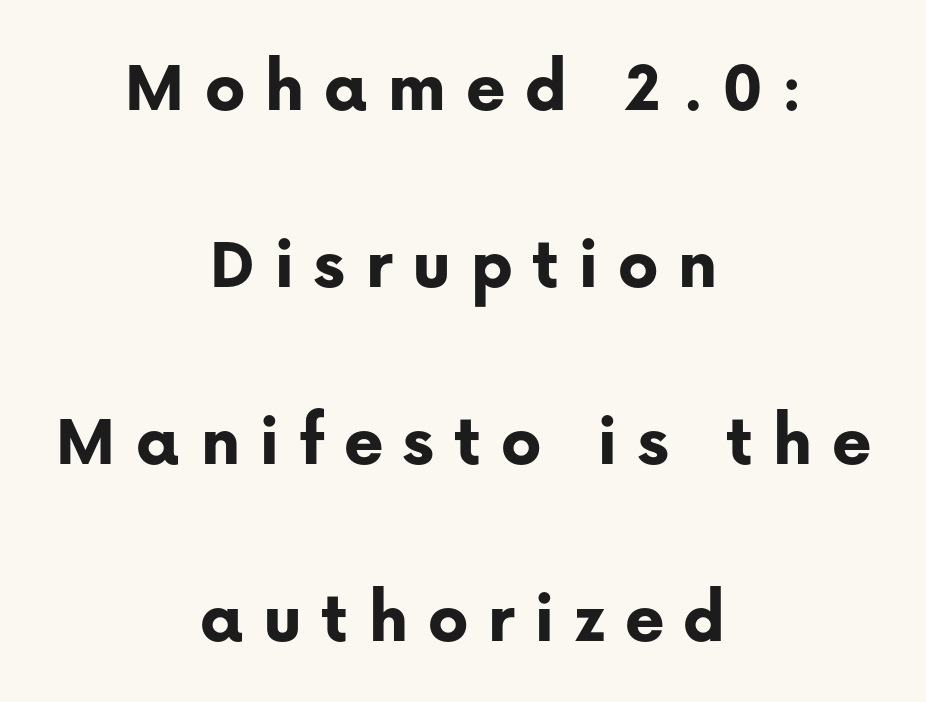
Q: Is the text bold? A: Yes.
Q: Is the text italic (slanted)? A: No, it is upright.
Q: Is the typeface a serif or a sans-serif typeface? A: Sans-serif.
Q: Is the text underlined? A: No.
Q: How is the paragraph aligned? A: Centered.
Q: Is the spacing between letters normal or unusually wide? A: Unusually wide.
Q: Is the spacing between lines tight, normal or loose? A: Loose.
Q: Width (condensed, normal, or wide)? A: Normal.
Q: Stroke contrast? A: Low.
Q: x-height? A: Medium.
Q: Monospaced? A: No.
